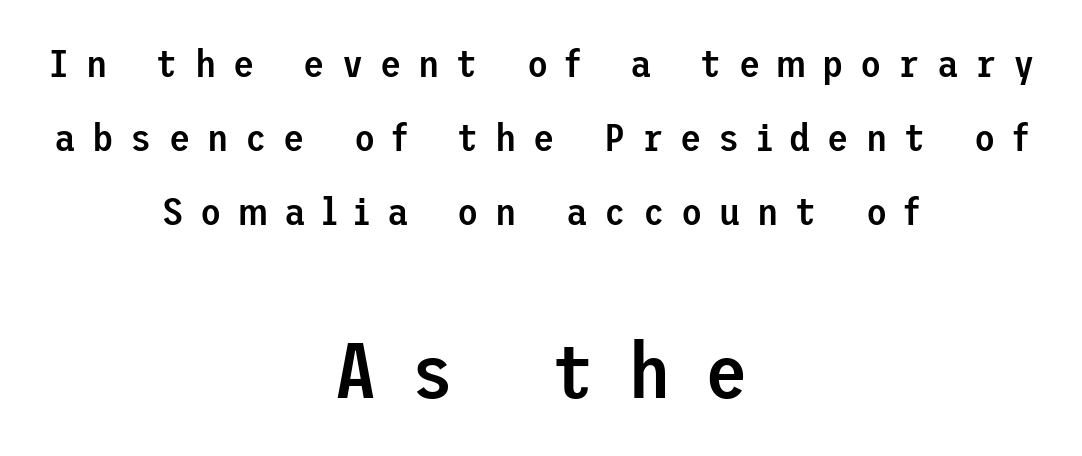
The characters display no serif detailing; their extremities are plain. Caption: upper text group reduced, lower text group enlarged. Horizontal alignment here is central, giving a formal, balanced look. Check the space under the baseline: it is left empty. You can tell it's not italic because the verticals are truly vertical.
